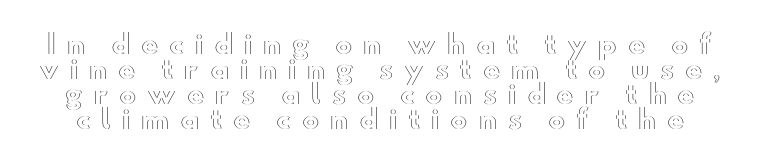
Every stem runs plumb, perpendicular to the baseline. The baseline area is clear. A typesetter would call this heavily tracked-out type. Baseline-to-baseline distance is barely more than the letter height.
